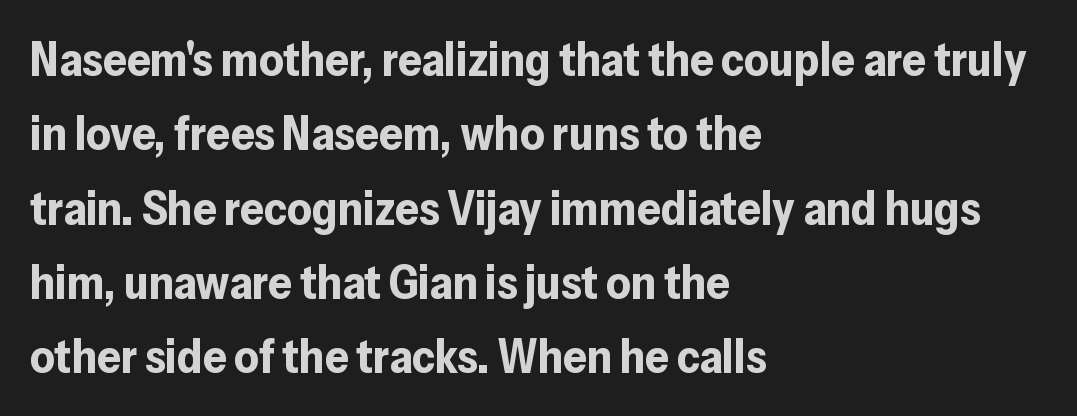
The image shows 47 px bold sans-serif type, upright; set left-aligned, normal line spacing (1.58x), normal letter spacing, not underlined; low stroke contrast and a medium x-height.
